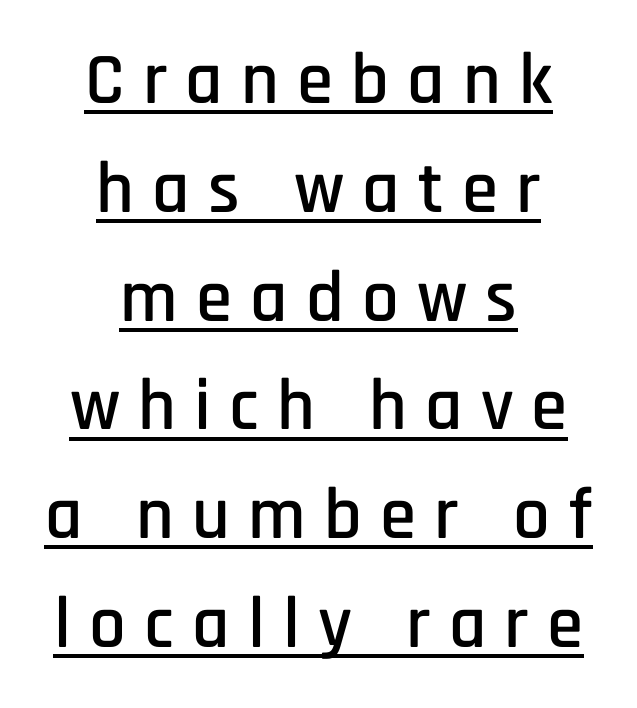
{"serif": "no", "italic": "no", "width": "condensed", "stroke_contrast": "low", "x_height": "large", "monospaced": "no", "underline": "yes", "align": "center", "line_spacing": "normal", "line_spacing_ratio": 1.49, "letter_spacing": "wide", "letter_spacing_em": 0.25, "glyph_px": 73}
